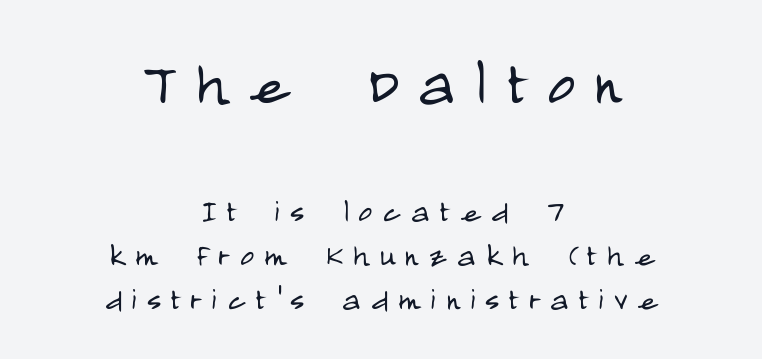
Looks like regular typesetting: each glyph gets only the width it needs. Letters rest on an invisible, unmarked baseline. Size hierarchy here favors the leading block over the trailing one. The gaps between neighbouring characters are conspicuously large.
